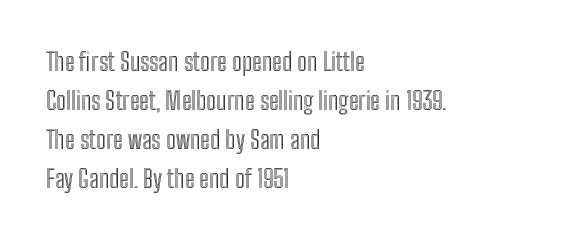
Q: Is the text italic (slanted)? A: No, it is upright.
Q: Is the text underlined? A: No.
Q: How is the paragraph aligned? A: Left-aligned.
Q: Is the spacing between letters normal or unusually wide? A: Normal.
Q: Is the spacing between lines tight, normal or loose? A: Normal.
